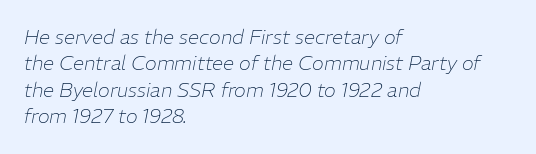
The image shows 20 px text type, italic (leaning right); set left-aligned, normal line spacing (1.32x), normal letter spacing, not underlined.
